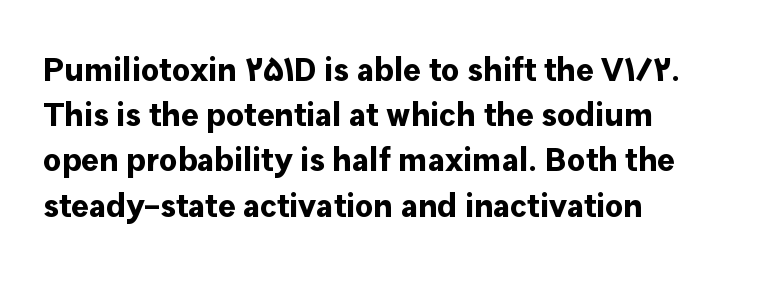
Q: Is the text bold? A: Yes.
Q: Is the text italic (slanted)? A: No, it is upright.
Q: Is the typeface a serif or a sans-serif typeface? A: Sans-serif.
Q: Is the text underlined? A: No.
Q: How is the paragraph aligned? A: Left-aligned.
Q: Is the spacing between letters normal or unusually wide? A: Normal.
Q: Is the spacing between lines tight, normal or loose? A: Normal.
Q: Width (condensed, normal, or wide)? A: Normal.
Q: Stroke contrast? A: Low.
Q: x-height? A: Medium.
Q: Monospaced? A: No.
